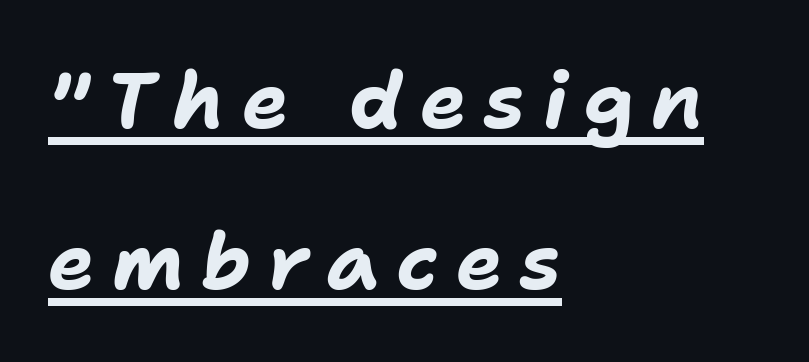
The image shows 78 px bold type, italic (leaning right); set left-aligned, loose line spacing (2.06x), unusually wide letter spacing (+0.22 em), underlined; low stroke contrast and a medium x-height.
